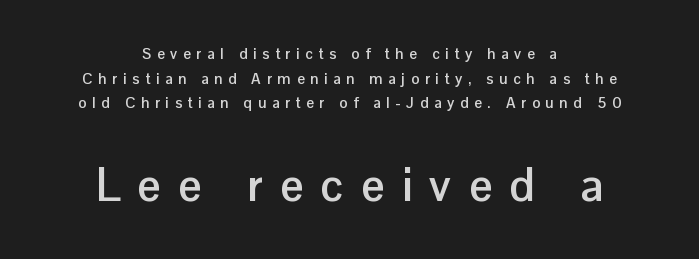
The block of text has a typical density, with ordinary space between rows. Short note: letters widely spaced. Quick note: not italic, upright. Look at the glyph heights: the lower group is clearly the bigger setting.
